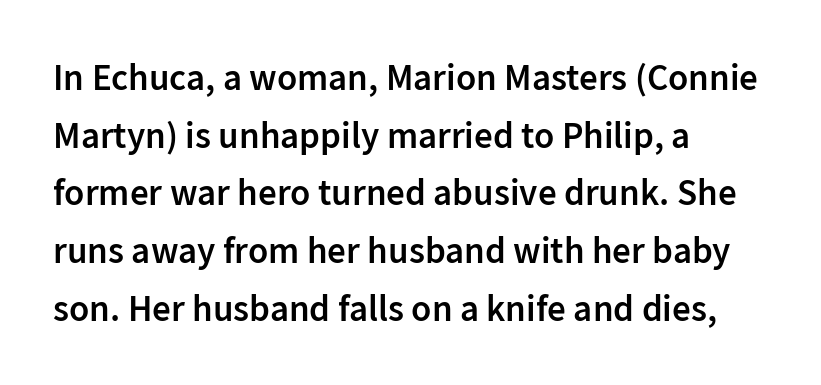
The letters are semibold — heavier than regular but short of a full bold. Each letter keeps its own natural width here, so spacing adapts to shape. Compared with typical body copy, the letter spacing here is the same. The specimen reads as upright at a glance. Honestly, the row spacing looks completely unremarkable. The letters carry no serifs — their stems end cleanly without finishing strokes.
